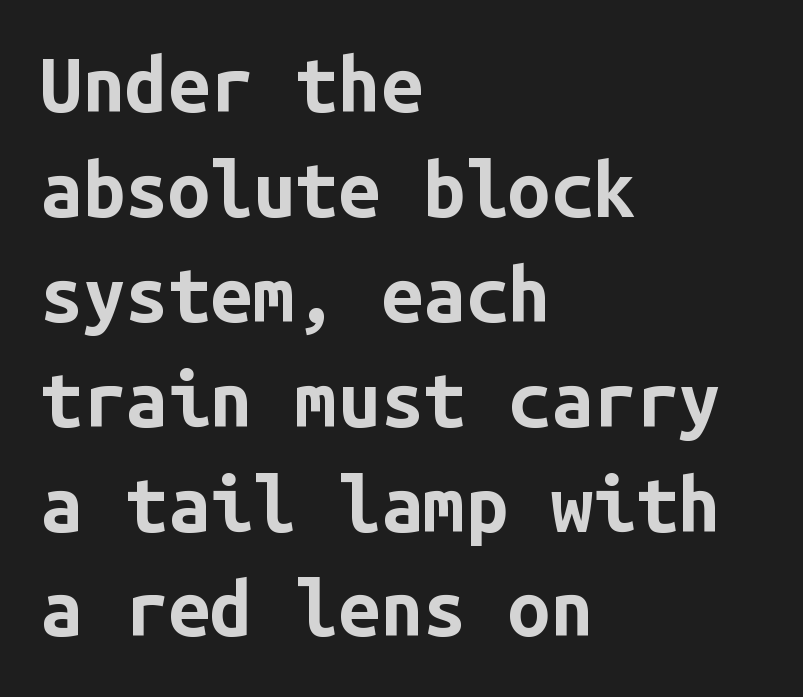
{"serif": "no", "italic": "no", "bold": "yes", "weight": "bold", "width": "normal", "stroke_contrast": "low", "x_height": "medium", "monospaced": "yes", "underline": "no", "align": "left", "line_spacing": "normal", "line_spacing_ratio": 1.38, "letter_spacing": "normal", "letter_spacing_em": 0.0, "glyph_px": 76}
